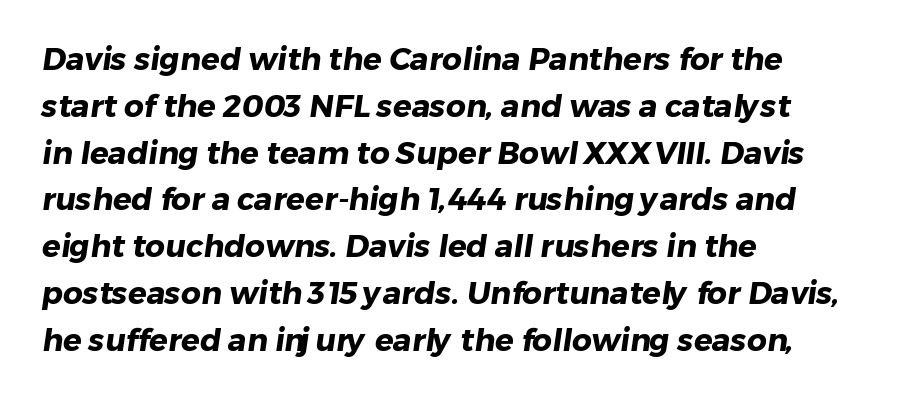
{"serif": "no", "bold": "yes", "weight": "heavy", "width": "normal", "stroke_contrast": "low", "x_height": "medium", "monospaced": "no", "underline": "no", "align": "left", "line_spacing": "normal", "line_spacing_ratio": 1.51, "letter_spacing": "normal", "letter_spacing_em": 0.0, "glyph_px": 31}
